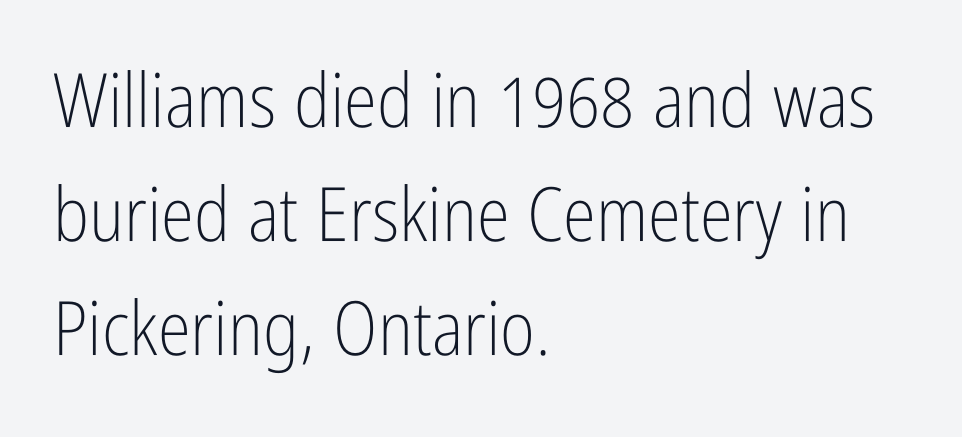
The image shows 75 px light, condensed sans-serif type, upright; set left-aligned, normal line spacing (1.52x), normal letter spacing, not underlined; low stroke contrast and a medium x-height.
